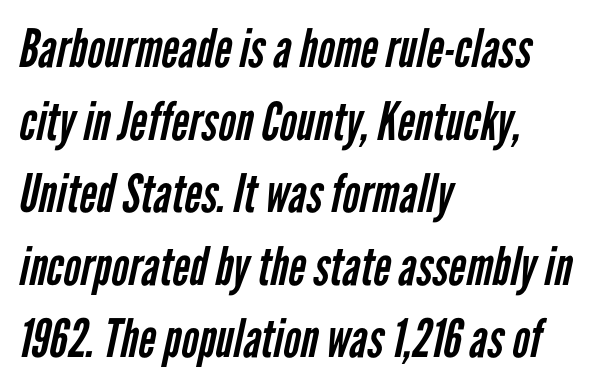
{"serif": "no", "bold": "no", "weight": "regular", "width": "condensed", "stroke_contrast": "low", "x_height": "medium", "monospaced": "no", "underline": "no", "align": "left", "line_spacing": "normal", "line_spacing_ratio": 1.37, "letter_spacing": "normal", "letter_spacing_em": 0.0, "glyph_px": 53}
